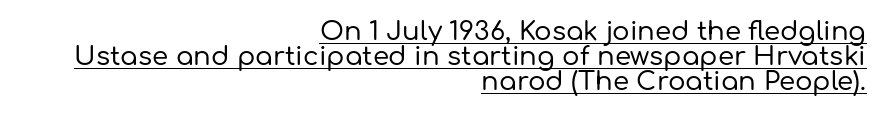
Q: Is the text italic (slanted)? A: No, it is upright.
Q: Is the text underlined? A: Yes.
Q: How is the paragraph aligned? A: Right-aligned.
Q: Is the spacing between letters normal or unusually wide? A: Normal.
Q: Is the spacing between lines tight, normal or loose? A: Tight.
